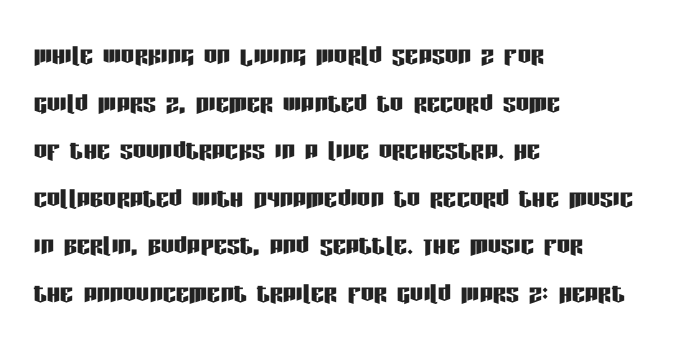
Words appear dense and cohesive because spacing is normal. One-word summary of the alignment: left. Unlike italic type, these characters show no tilt at all. Note the varied advance widths — an 'i' is clearly narrower than an 'm'. Regarding leading, the lines here are spaced in the standard way. Serif or sans? Sans — the stroke terminals are bare.
